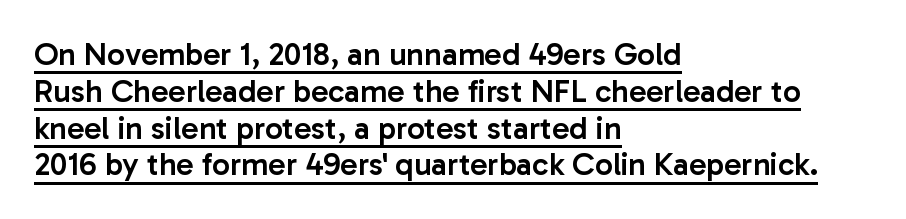
Q: Is the text bold? A: Semi-bold.
Q: Is the text italic (slanted)? A: No, it is upright.
Q: Is the typeface a serif or a sans-serif typeface? A: Sans-serif.
Q: Is the text underlined? A: Yes.
Q: How is the paragraph aligned? A: Left-aligned.
Q: Is the spacing between letters normal or unusually wide? A: Normal.
Q: Is the spacing between lines tight, normal or loose? A: Tight.
Q: Width (condensed, normal, or wide)? A: Normal.
Q: Stroke contrast? A: Low.
Q: x-height? A: Medium.
Q: Monospaced? A: No.
